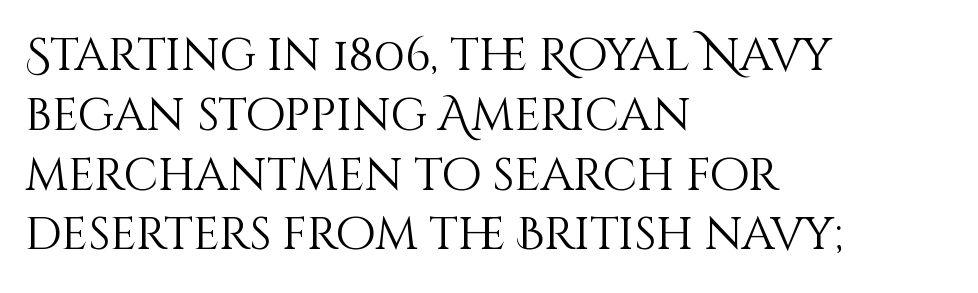
Q: Is the text bold? A: No.
Q: Is the text italic (slanted)? A: No, it is upright.
Q: Is the text underlined? A: No.
Q: How is the paragraph aligned? A: Left-aligned.
Q: Is the spacing between letters normal or unusually wide? A: Normal.
Q: Is the spacing between lines tight, normal or loose? A: Normal.
Q: Width (condensed, normal, or wide)? A: Normal.
Q: Stroke contrast? A: Medium.
Q: x-height? A: Large.
Q: Monospaced? A: No.
